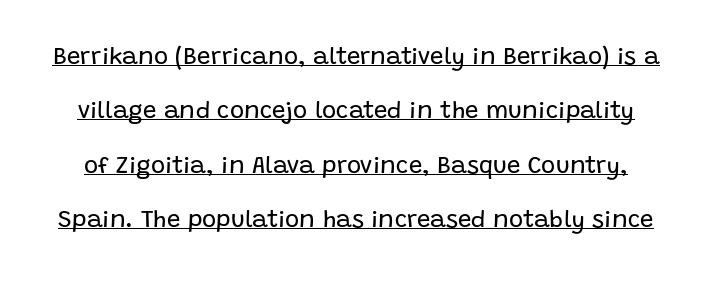
The image shows 24 px text type, upright; set loose line spacing (2.27x), normal letter spacing, underlined.
